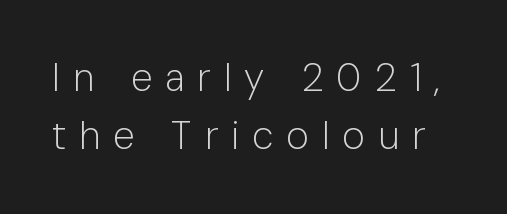
Check where the strokes stop: nothing finishes them off — pure sans. This sample has the flowing, uneven cadence of proportional lettering. You can tell it's not italic because the verticals are truly vertical. Summary of vertical rhythm: regular, with standard interline spacing. No chunkiness to these letters — they're not bold.
